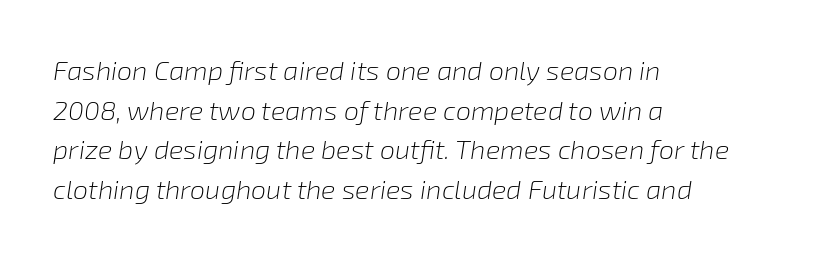
{"italic": "yes", "lean": "right", "slant_degrees": 8, "bold": "no", "underline": "no", "align": "left", "line_spacing": "normal", "line_spacing_ratio": 1.47, "letter_spacing": "normal", "letter_spacing_em": 0.0, "glyph_px": 27}
